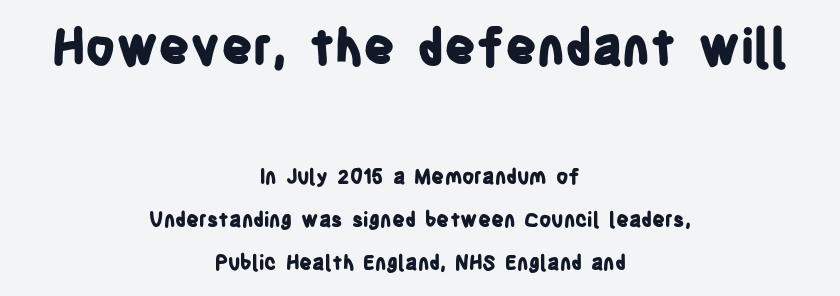
Character size in the leading block exceeds that of the trailing block. Horizontal bands of white between lines are thick stripes. Notice how thick the strokes are: this is what a full bold looks like. One-word summary of the alignment: center. Look at the tracking — it's just the regular setting, nothing added. Check where the strokes stop: nothing finishes them off — pure sans.
